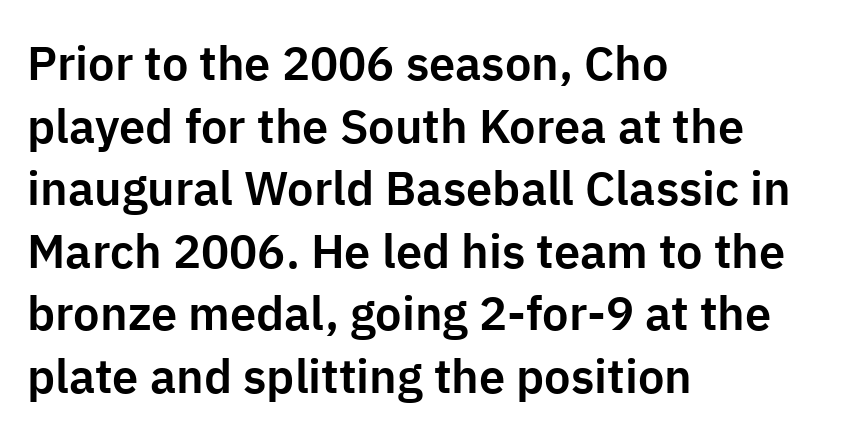
Q: Is the text italic (slanted)? A: No, it is upright.
Q: Is the typeface a serif or a sans-serif typeface? A: Sans-serif.
Q: Is the text underlined? A: No.
Q: How is the paragraph aligned? A: Left-aligned.
Q: Is the spacing between letters normal or unusually wide? A: Normal.
Q: Is the spacing between lines tight, normal or loose? A: Normal.
Q: Width (condensed, normal, or wide)? A: Normal.
Q: Stroke contrast? A: Low.
Q: x-height? A: Medium.
Q: Monospaced? A: No.
